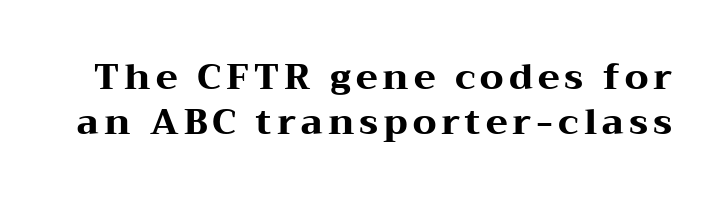
The image shows 36 px heavy, wide serif type, upright; set line spacing 1.24x, not underlined; medium stroke contrast and a medium x-height.
